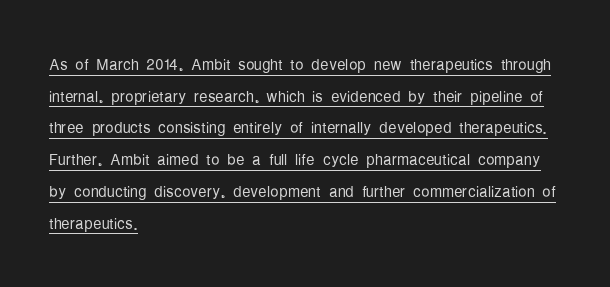
The image shows 21 px text type, upright; set left-aligned, normal line spacing (1.51x), normal letter spacing, underlined.
